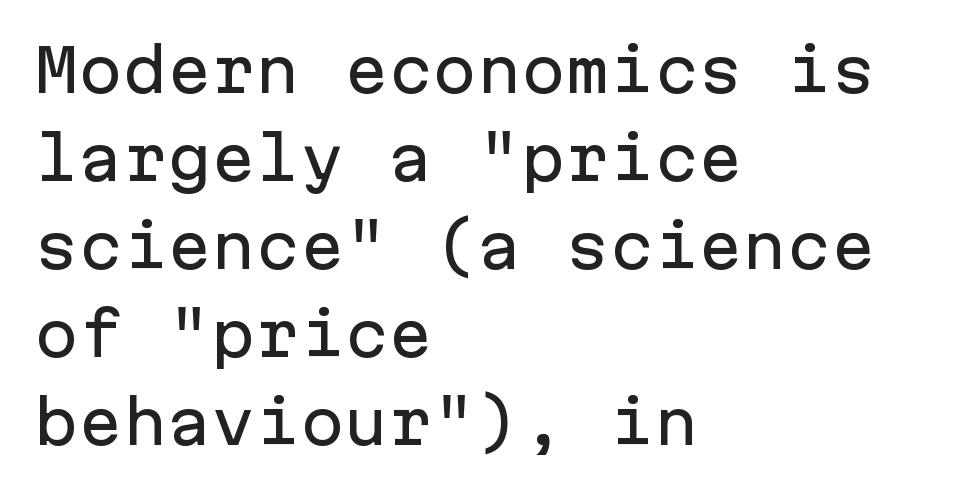
{"serif": "no", "italic": "no", "width": "normal", "stroke_contrast": "low", "x_height": "medium", "monospaced": "yes", "underline": "no", "align": "left", "line_spacing": "normal", "line_spacing_ratio": 1.49, "letter_spacing": "normal", "letter_spacing_em": 0.0, "glyph_px": 59}
